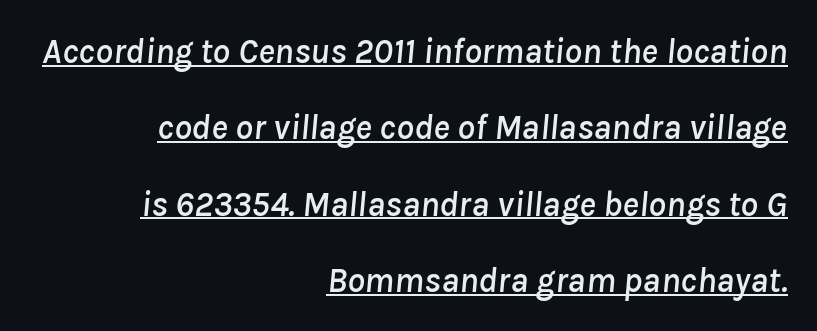
Quick note: italic. Reading down the block, your eye finds every line finishing at a fixed right position. Notice the wide empty band between every row — that's loose leading. Underlined type. The horizontal fit of the characters is conventional and even.
